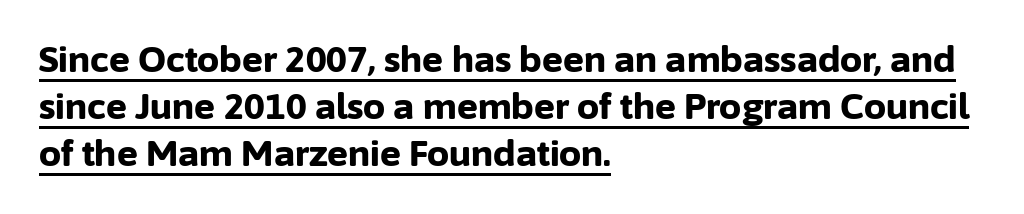
{"serif": "no", "italic": "no", "bold": "yes", "weight": "bold", "width": "normal", "stroke_contrast": "low", "x_height": "medium", "monospaced": "no", "underline": "yes", "align": "left", "line_spacing": "normal", "line_spacing_ratio": 1.35, "letter_spacing": "normal", "letter_spacing_em": 0.0, "glyph_px": 35}
